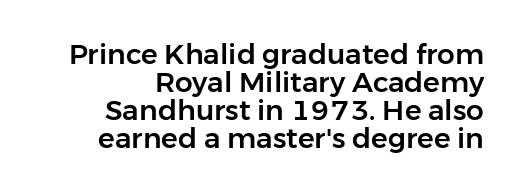
Q: Is the text italic (slanted)? A: No, it is upright.
Q: Is the typeface a serif or a sans-serif typeface? A: Sans-serif.
Q: Is the text underlined? A: No.
Q: How is the paragraph aligned? A: Right-aligned.
Q: Is the spacing between letters normal or unusually wide? A: Normal.
Q: Is the spacing between lines tight, normal or loose? A: Tight.
Q: Width (condensed, normal, or wide)? A: Normal.
Q: Stroke contrast? A: Low.
Q: x-height? A: Medium.
Q: Monospaced? A: No.
